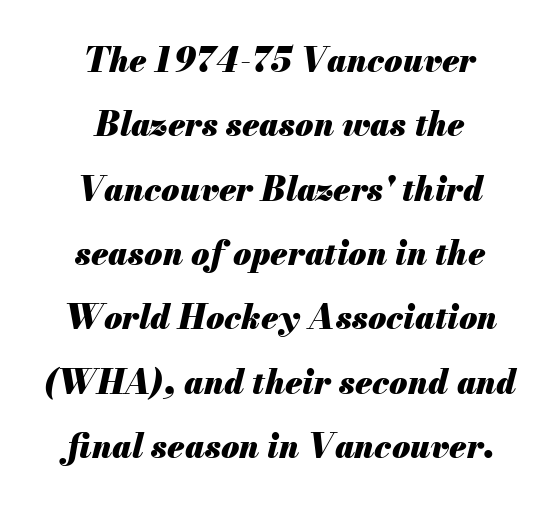
Caption: multi-line text, centered on the measure. These lines carry a lot of weight — the face is fully bold. The words here are not underlined. Nothing unusual about the tracking: characters are spaced as the font intends. Characters are canted at an angle relative to the baseline's perpendicular.
